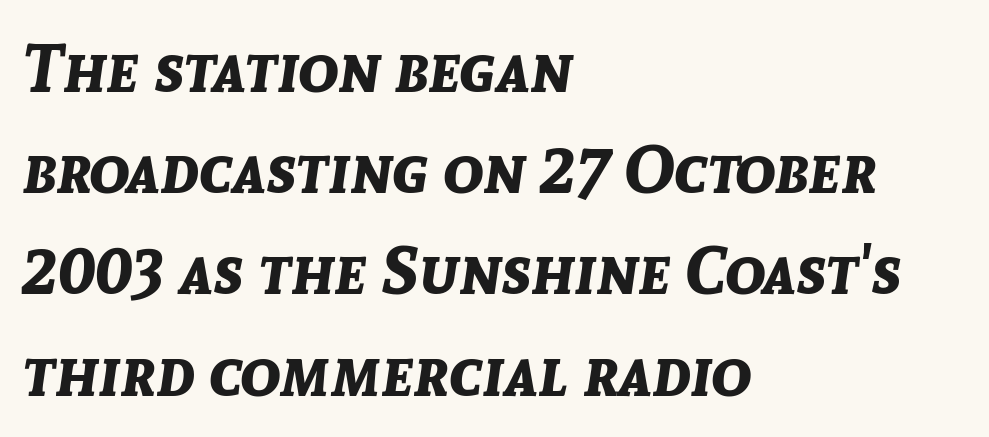
The image shows 67 px bold type, italic (leaning right); set left-aligned, normal line spacing (1.51x), normal letter spacing, not underlined; low stroke contrast and a medium x-height.
